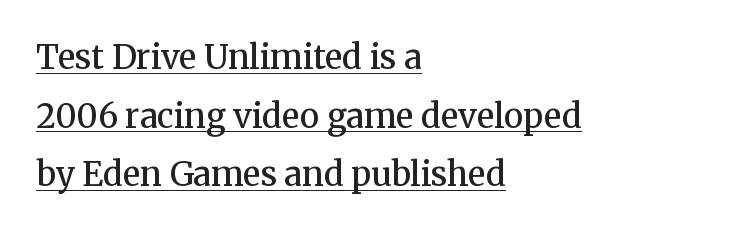
Q: Is the text bold? A: Semi-bold.
Q: Is the text italic (slanted)? A: No, it is upright.
Q: Is the typeface a serif or a sans-serif typeface? A: Serif.
Q: Is the text underlined? A: Yes.
Q: How is the paragraph aligned? A: Left-aligned.
Q: Is the spacing between letters normal or unusually wide? A: Normal.
Q: Width (condensed, normal, or wide)? A: Normal.
Q: Stroke contrast? A: Medium.
Q: x-height? A: Medium.
Q: Monospaced? A: No.
